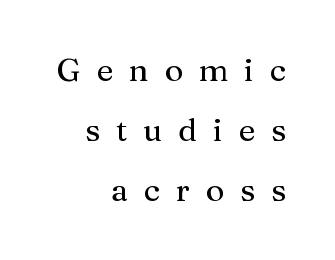
The image shows 32 px serif type, upright; set right-aligned, line spacing 1.88x, unusually wide letter spacing (+0.49 em), not underlined; medium stroke contrast and a medium x-height.
